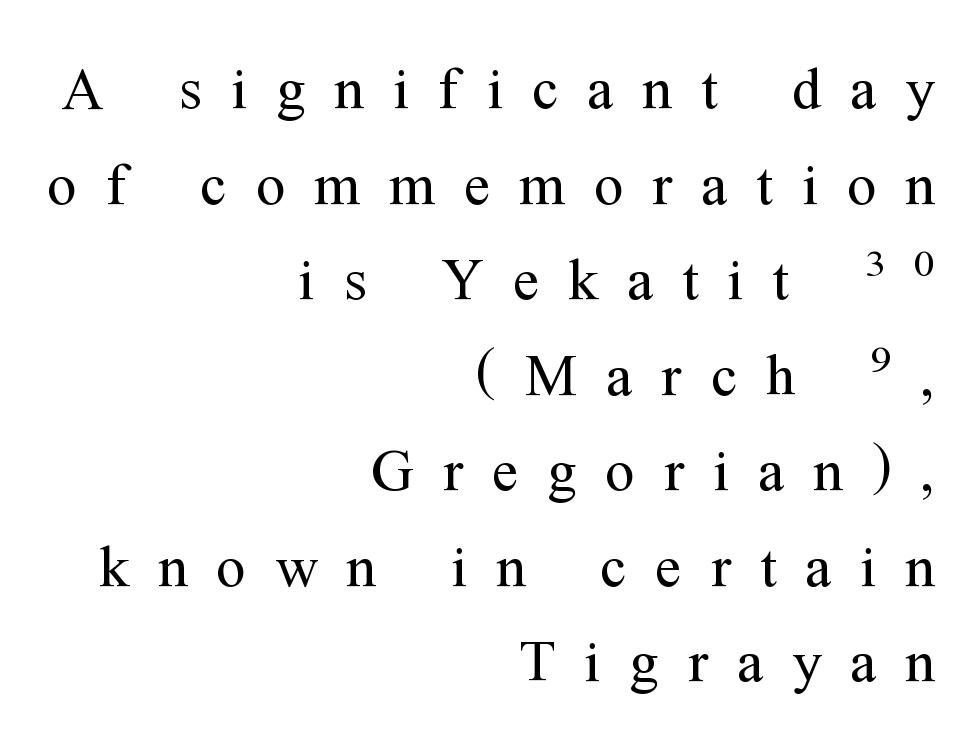
{"serif": "yes", "italic": "no", "bold": "no", "weight": "regular", "width": "normal", "stroke_contrast": "medium", "x_height": "medium", "monospaced": "no", "underline": "no", "align": "right", "line_spacing": "normal", "line_spacing_ratio": 1.62, "letter_spacing": "wide", "letter_spacing_em": 0.49, "glyph_px": 59}
